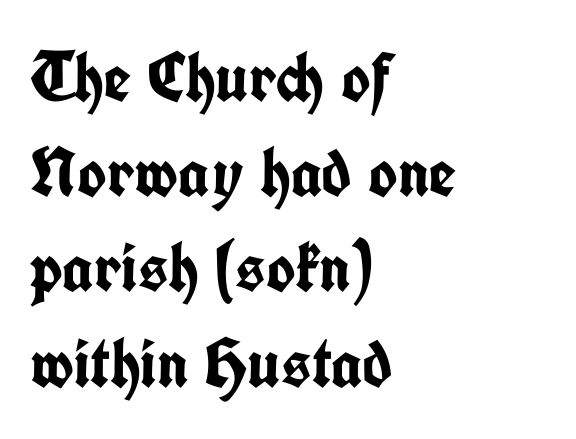
Q: Is the text bold? A: Yes.
Q: Is the text italic (slanted)? A: No, it is upright.
Q: Is the typeface a serif or a sans-serif typeface? A: Sans-serif.
Q: Is the text underlined? A: No.
Q: How is the paragraph aligned? A: Left-aligned.
Q: Is the spacing between letters normal or unusually wide? A: Normal.
Q: Is the spacing between lines tight, normal or loose? A: Normal.
Q: Width (condensed, normal, or wide)? A: Condensed.
Q: Stroke contrast? A: Low.
Q: x-height? A: Medium.
Q: Monospaced? A: No.
